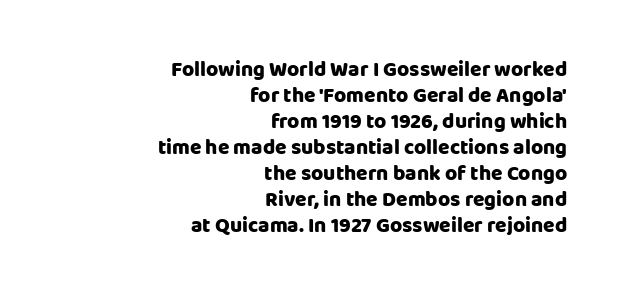
Weight: bold. Right-aligned paragraph, ragged on the left. The words here are not underlined. The letterforms sit shoulder to shoulder at normal distance. The letters stand upright; this is a roman face.
